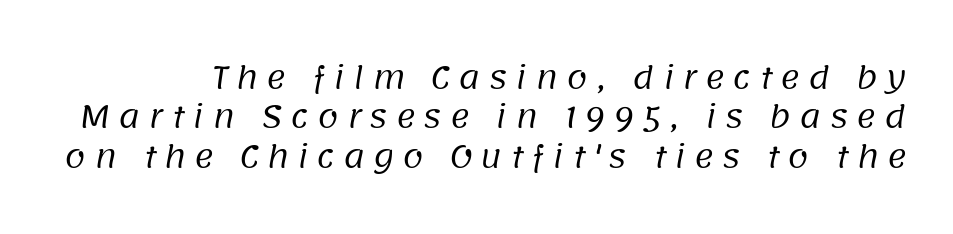
This rendering employs a face without finishing strokes, i.e., a sans-serif. Spacing between characters has been opened up far beyond the box default. Think of a printed novel: that variable character pitch is what you see here. A light-to-regular cut is what we see here. Has an underline been added? It has not.
